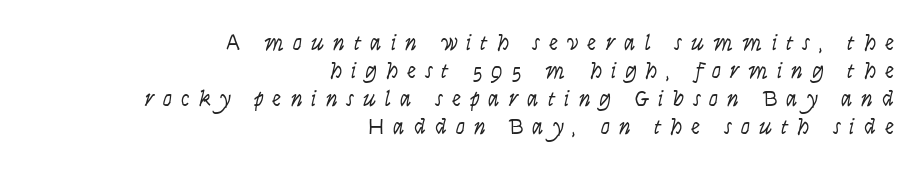
Q: Is the text bold? A: No.
Q: Is the text italic (slanted)? A: Yes.
Q: Is the text underlined? A: No.
Q: How is the paragraph aligned? A: Right-aligned.
Q: Is the spacing between letters normal or unusually wide? A: Unusually wide.
